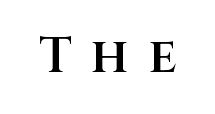
{"serif": "no", "italic": "no", "bold": "semi", "weight": "semibold", "width": "normal", "stroke_contrast": "medium", "x_height": "large", "monospaced": "no", "underline": "no", "letter_spacing": "wide", "letter_spacing_em": 0.4, "glyph_px": 50}
